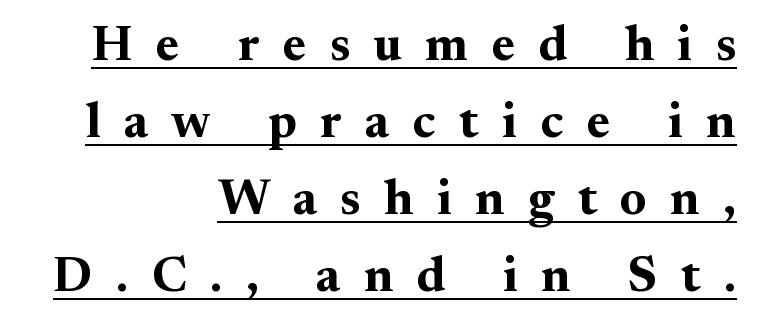
The image shows 50 px bold serif type, upright; set right-aligned, normal line spacing (1.54x), unusually wide letter spacing (+0.47 em), underlined; medium stroke contrast and a small x-height.
